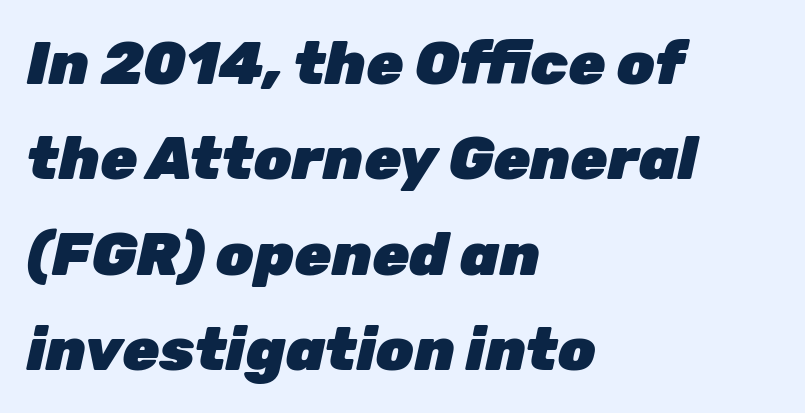
Teacher's note: observe the even left margin — that is flush-left alignment. Summary of weight: heavy, a full bold. The string is rendered with underlining switched off. The typography opts for an oblique posture over an upright one. Each letter keeps its own natural width here, so spacing adapts to shape. A normal amount of white space separates one row of letters from the next.
